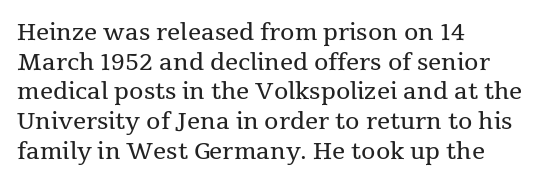
Q: Is the text bold? A: No.
Q: Is the text italic (slanted)? A: No, it is upright.
Q: Is the text underlined? A: No.
Q: How is the paragraph aligned? A: Left-aligned.
Q: Is the spacing between letters normal or unusually wide? A: Normal.
Q: Is the spacing between lines tight, normal or loose? A: Normal.
